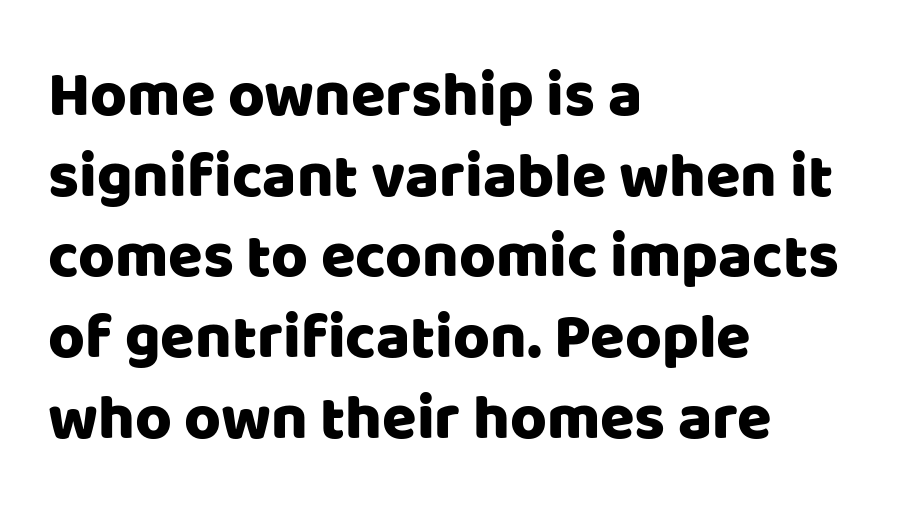
{"serif": "no", "italic": "no", "width": "normal", "stroke_contrast": "low", "x_height": "large", "monospaced": "no", "underline": "no", "align": "left", "line_spacing": "normal", "line_spacing_ratio": 1.28, "letter_spacing": "normal", "letter_spacing_em": 0.0, "glyph_px": 63}
